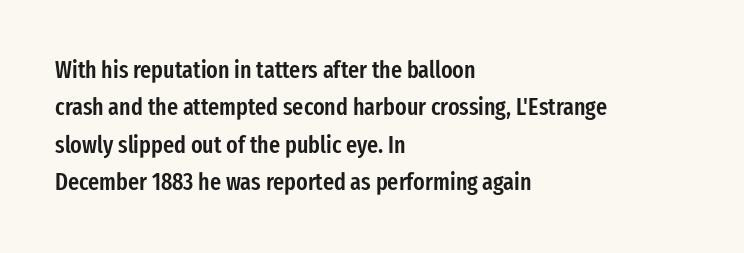
{"italic": "no", "bold": "semi", "underline": "no", "align": "left", "line_spacing": "normal", "line_spacing_ratio": 1.56, "letter_spacing": "normal", "letter_spacing_em": 0.0, "glyph_px": 24}
